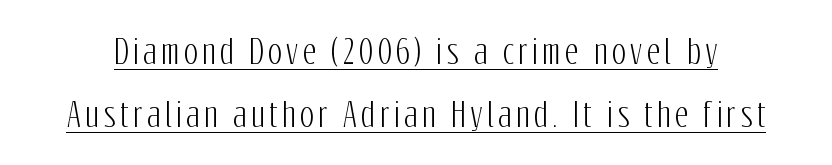
The image shows 33 px condensed sans-serif type, upright; set loose line spacing (1.92x), underlined; low stroke contrast and a medium x-height.
